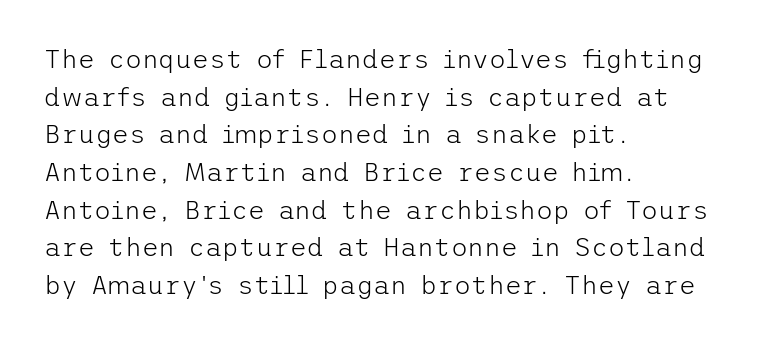
The image shows 26 px text type, upright; set left-aligned, normal line spacing (1.45x), normal letter spacing, not underlined.
